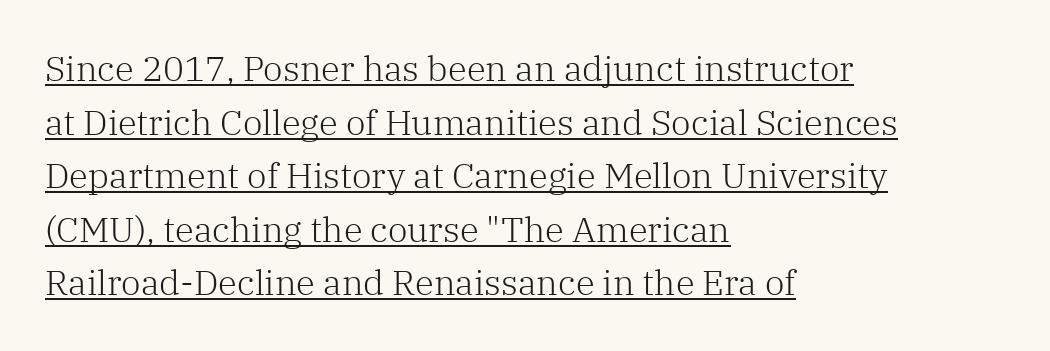
Q: Is the text bold? A: No.
Q: Is the text italic (slanted)? A: No, it is upright.
Q: Is the typeface a serif or a sans-serif typeface? A: Serif.
Q: Is the text underlined? A: Yes.
Q: How is the paragraph aligned? A: Left-aligned.
Q: Is the spacing between letters normal or unusually wide? A: Normal.
Q: Is the spacing between lines tight, normal or loose? A: Normal.
Q: Width (condensed, normal, or wide)? A: Normal.
Q: Stroke contrast? A: Low.
Q: x-height? A: Medium.
Q: Monospaced? A: No.
